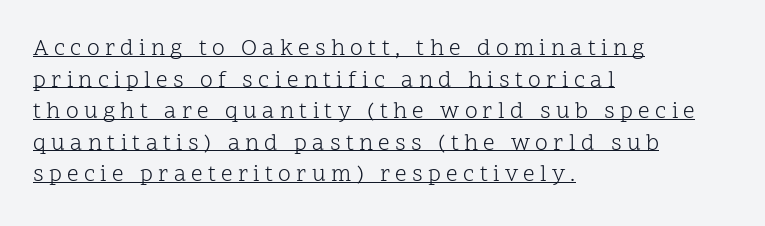
Q: Is the text bold? A: No.
Q: Is the text italic (slanted)? A: No, it is upright.
Q: Is the text underlined? A: Yes.
Q: How is the paragraph aligned? A: Left-aligned.
Q: Is the spacing between letters normal or unusually wide? A: Unusually wide.
Q: Is the spacing between lines tight, normal or loose? A: Normal.
